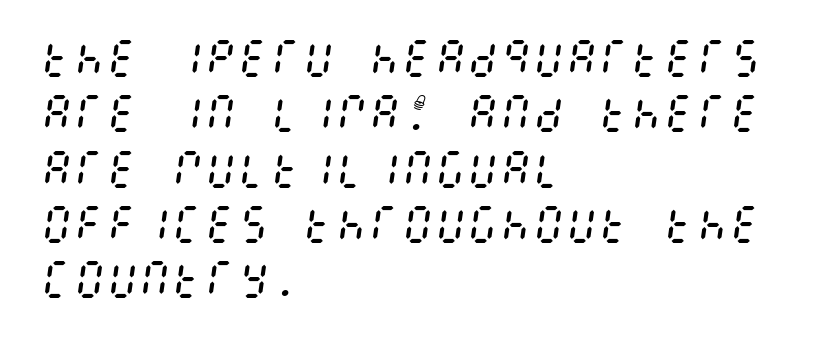
The image shows 41 px regular-weight, condensed type, italic (leaning right); set left-aligned, normal line spacing (1.35x), normal letter spacing, not underlined; medium stroke contrast and a large x-height.
